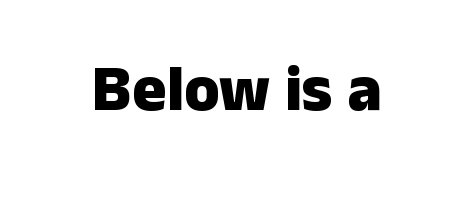
{"serif": "no", "italic": "no", "bold": "yes", "weight": "heavy", "width": "normal", "stroke_contrast": "low", "x_height": "medium", "monospaced": "no", "underline": "no", "letter_spacing": "normal", "letter_spacing_em": 0.0, "glyph_px": 64}
